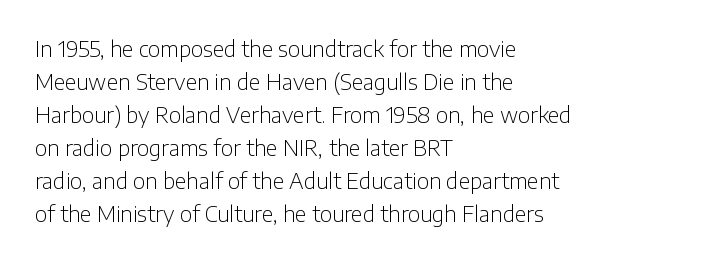
No italicization has been applied; the sample stays upright. This rendering features lettering with no underline. Summary of weight: not heavy and not bold. The typesetter chose a ragged-right arrangement here. The vertical gap from one line to the next is medium.
